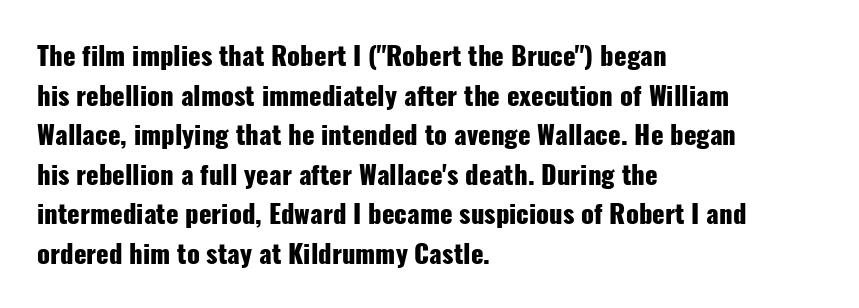
Line spacing here is normal. Words float on clear page, feet unadorned. Each glyph is drawn with heavy, bold strokes. There is no visible air inserted between adjacent glyphs. These lines are set flush left with a ragged right edge. This is roman type, the default non-slanted kind.
